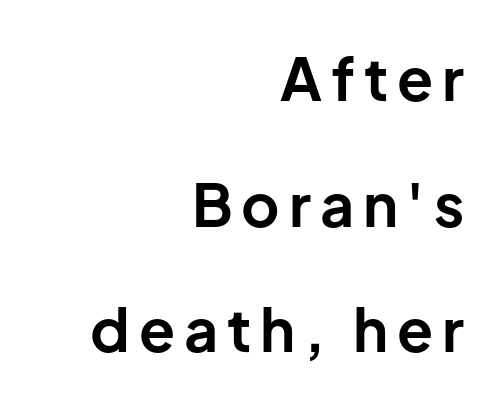
The image shows 59 px bold sans-serif type, upright; set right-aligned, loose line spacing (2.13x), not underlined; low stroke contrast and a medium x-height.
